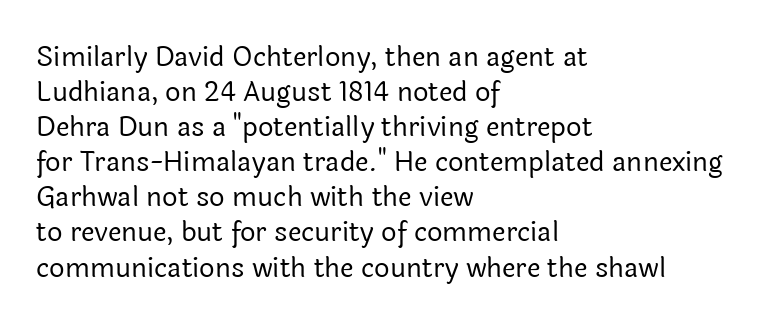
{"italic": "no", "bold": "no", "underline": "no", "align": "left", "line_spacing": "normal", "line_spacing_ratio": 1.3, "letter_spacing": "normal", "letter_spacing_em": 0.0, "glyph_px": 27}
